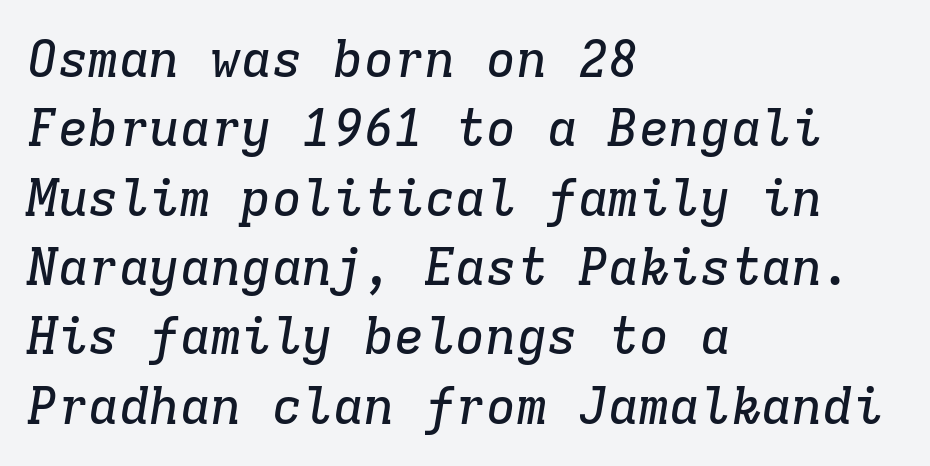
{"serif": "yes", "italic": "yes", "lean": "right", "slant_degrees": 9, "width": "normal", "stroke_contrast": "low", "x_height": "medium", "monospaced": "yes", "underline": "no", "align": "left", "line_spacing": "normal", "line_spacing_ratio": 1.36, "letter_spacing": "normal", "letter_spacing_em": 0.0, "glyph_px": 51}
